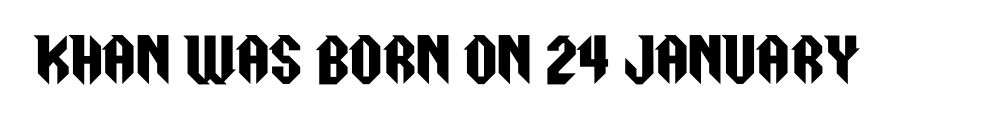
The image shows 58 px condensed sans-serif type, upright; set normal letter spacing, not underlined; low stroke contrast and a large x-height.
